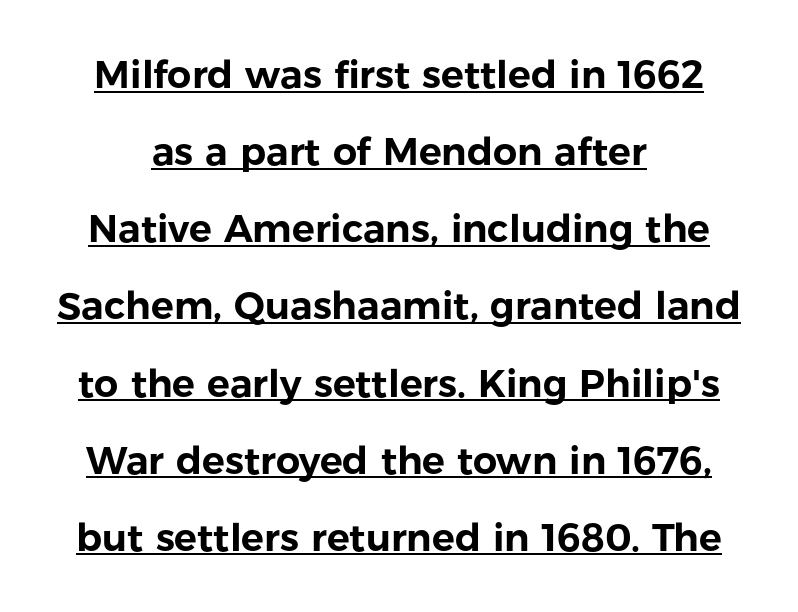
Q: Is the text italic (slanted)? A: No, it is upright.
Q: Is the typeface a serif or a sans-serif typeface? A: Sans-serif.
Q: Is the text underlined? A: Yes.
Q: Is the spacing between letters normal or unusually wide? A: Normal.
Q: Is the spacing between lines tight, normal or loose? A: Loose.
Q: Width (condensed, normal, or wide)? A: Normal.
Q: Stroke contrast? A: Low.
Q: x-height? A: Medium.
Q: Monospaced? A: No.
